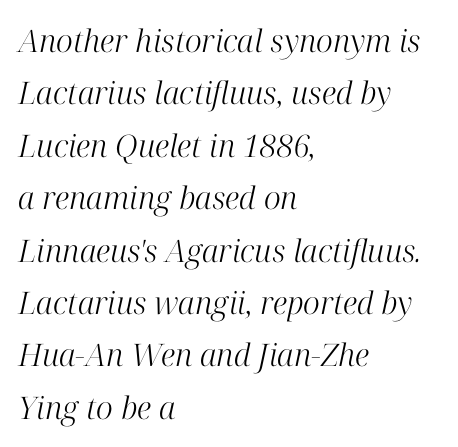
The rows are spaced the way most documents space them. A typesetter would call this proportional, since set widths differ per character. You could call the tracking neutral — neither tight nor loose. A serif font was chosen for this passage. Short and long lines alike share a common starting point at left. The font sits on the lighter half of the weight spectrum, regular included.
